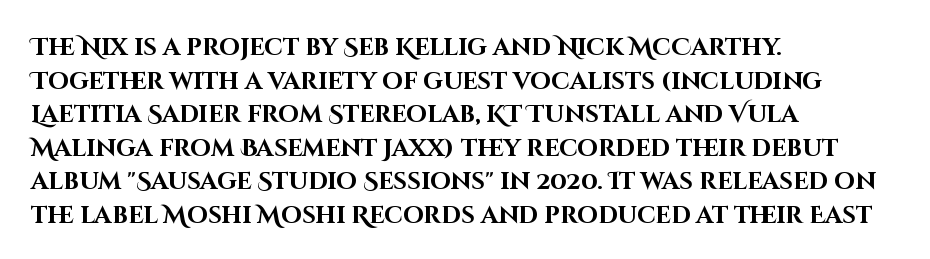
{"italic": "no", "bold": "yes", "underline": "no", "align": "left", "line_spacing": "normal", "line_spacing_ratio": 1.4, "letter_spacing": "normal", "letter_spacing_em": 0.0, "glyph_px": 24}
